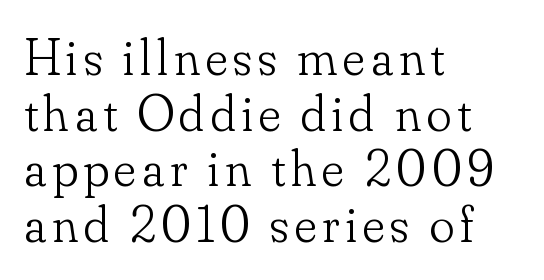
The image shows 52 px light serif type, upright; set left-aligned, tight line spacing (1.07x), not underlined; low stroke contrast and a small x-height.
